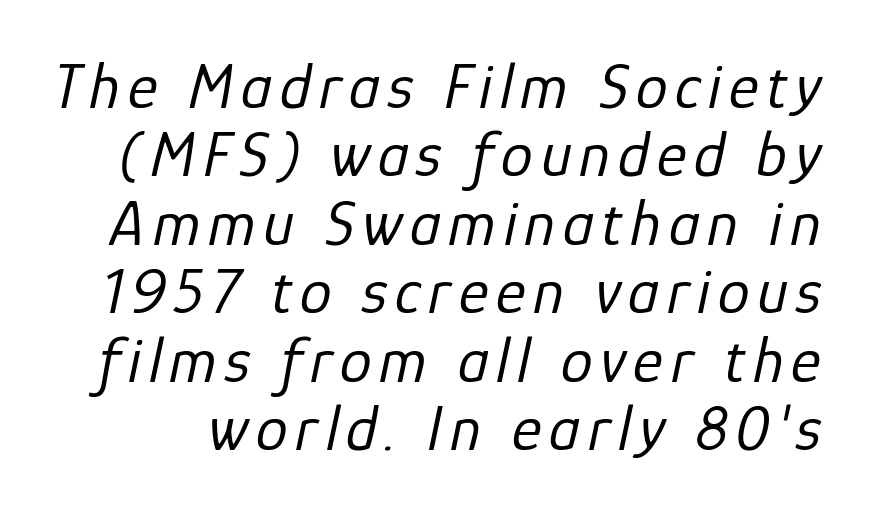
{"italic": "yes", "lean": "right", "slant_degrees": 12, "bold": "no", "weight": "regular", "width": "normal", "stroke_contrast": "low", "x_height": "medium", "monospaced": "no", "underline": "no", "line_spacing": "tight", "line_spacing_ratio": 1.07, "glyph_px": 64}
